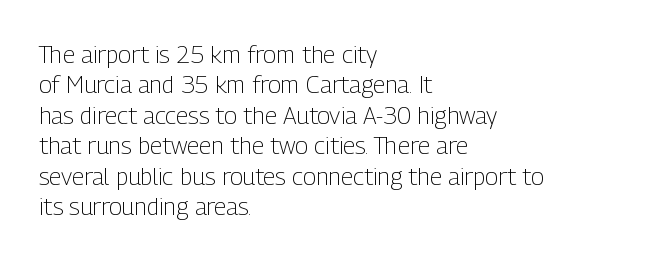
{"italic": "no", "bold": "no", "underline": "no", "align": "left", "line_spacing": "normal", "line_spacing_ratio": 1.27, "letter_spacing": "normal", "letter_spacing_em": 0.0, "glyph_px": 24}
